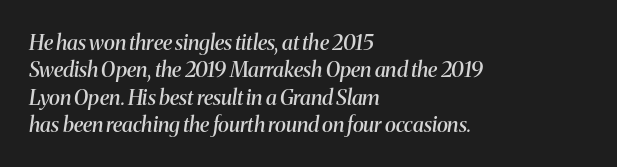
Q: Is the text bold? A: Semi-bold.
Q: Is the text italic (slanted)? A: Yes, it leans right by about 8 degrees.
Q: Is the text underlined? A: No.
Q: How is the paragraph aligned? A: Left-aligned.
Q: Is the spacing between letters normal or unusually wide? A: Normal.
Q: Is the spacing between lines tight, normal or loose? A: Normal.
